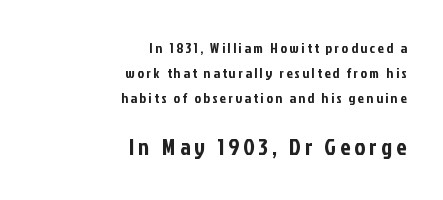
The image shows 23 px text type, upright; set right-aligned, line spacing 1.77x, not underlined; the second (bottom) block is 1.64x larger.
